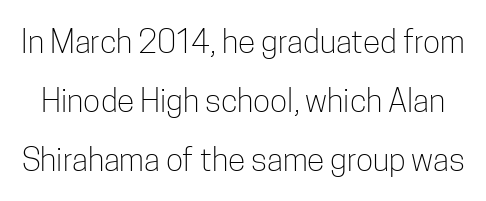
Does extra space separate the letters? No, they use regular spacing. This sample uses an upright cut, with every glyph sitting square on the baseline. The characters display no serif detailing; their extremities are plain. A typesetter would call this proportional, since set widths differ per character. Clear beneath every line of the passage. Is the type heavy? It reads as light-to-regular instead.
